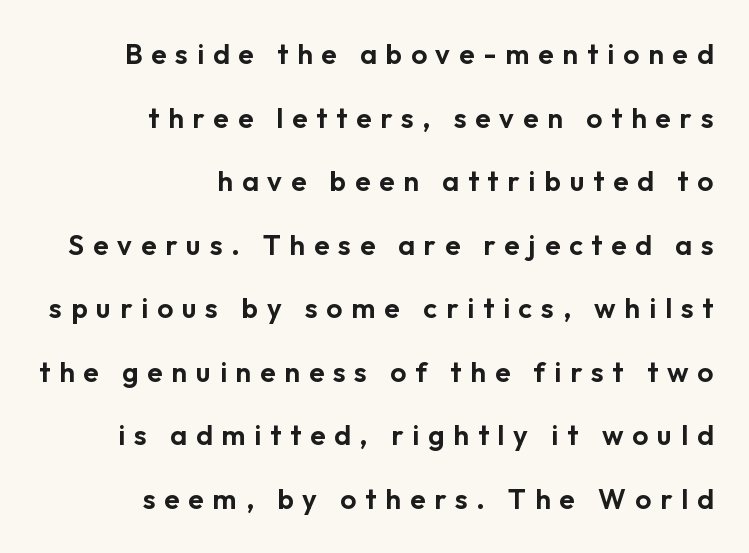
Is the block centered? No — it sits flush against the right margin. The letters stand upright; this is a roman face. Serifs: no, the terminals of the letterforms are clean. Each letter keeps its own natural width here, so spacing adapts to shape. There is plenty of visible air inserted between adjacent glyphs. Lines of text with bare space underneath.
